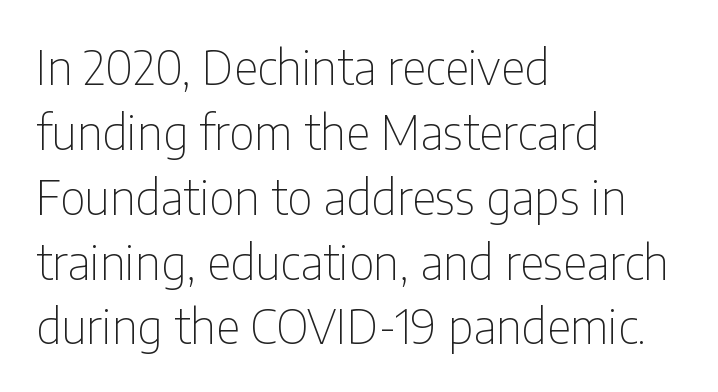
Q: Is the text bold? A: No.
Q: Is the text italic (slanted)? A: No, it is upright.
Q: Is the typeface a serif or a sans-serif typeface? A: Sans-serif.
Q: Is the text underlined? A: No.
Q: How is the paragraph aligned? A: Left-aligned.
Q: Is the spacing between letters normal or unusually wide? A: Normal.
Q: Is the spacing between lines tight, normal or loose? A: Normal.
Q: Width (condensed, normal, or wide)? A: Condensed.
Q: Stroke contrast? A: Low.
Q: x-height? A: Medium.
Q: Monospaced? A: No.
